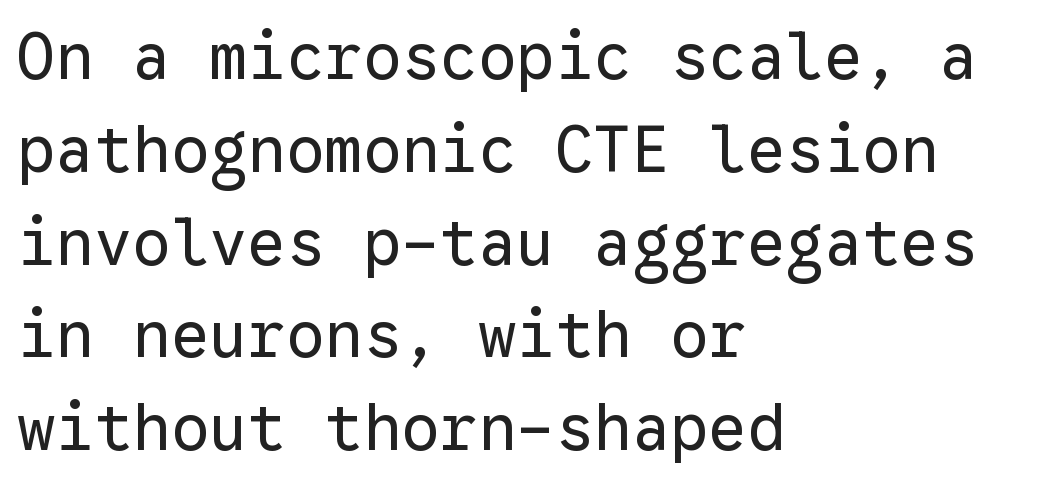
No letter is thick-stroked: the sample isn't bold. You could count columns in this text — the font is strictly monospaced. No italicization has been applied; the sample stays upright. Each line starts at the same left margin while the right side varies.
